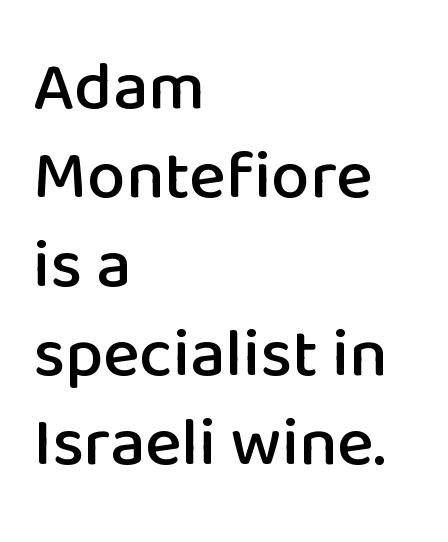
Q: Is the text italic (slanted)? A: No, it is upright.
Q: Is the typeface a serif or a sans-serif typeface? A: Sans-serif.
Q: Is the text underlined? A: No.
Q: How is the paragraph aligned? A: Left-aligned.
Q: Is the spacing between letters normal or unusually wide? A: Normal.
Q: Is the spacing between lines tight, normal or loose? A: Normal.
Q: Width (condensed, normal, or wide)? A: Normal.
Q: Stroke contrast? A: Low.
Q: x-height? A: Medium.
Q: Monospaced? A: No.
